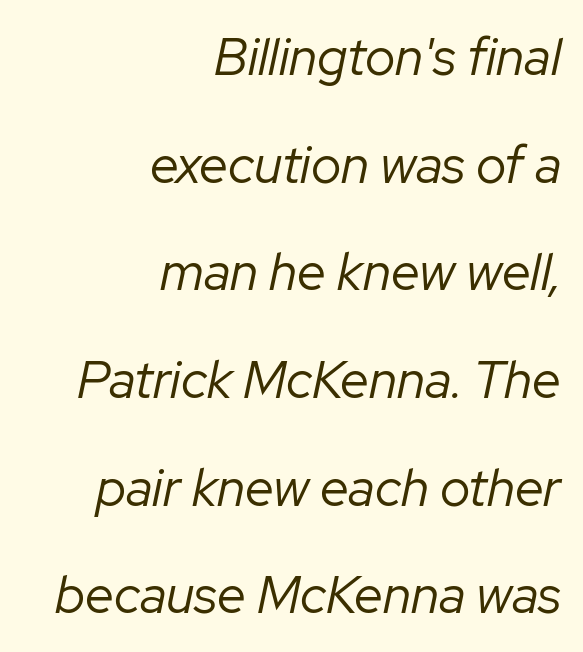
Q: Is the text bold? A: No.
Q: Is the text italic (slanted)? A: Yes, it leans right by about 12 degrees.
Q: Is the text underlined? A: No.
Q: How is the paragraph aligned? A: Right-aligned.
Q: Is the spacing between letters normal or unusually wide? A: Normal.
Q: Is the spacing between lines tight, normal or loose? A: Loose.
Q: Width (condensed, normal, or wide)? A: Normal.
Q: Stroke contrast? A: Low.
Q: x-height? A: Medium.
Q: Monospaced? A: No.
